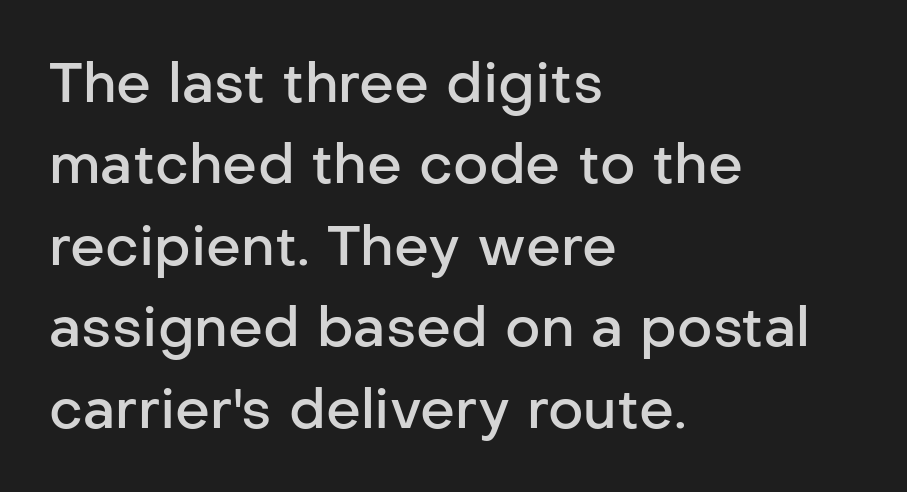
The image shows 55 px semibold sans-serif type, upright; set left-aligned, normal line spacing (1.48x), normal letter spacing, not underlined; low stroke contrast and a medium x-height.
